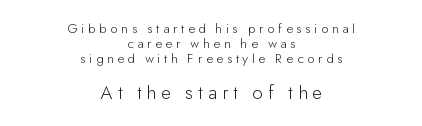
The rendering enlarges the type as you move from the upper chunk to the lower. Compared with typical body copy, the letter spacing here is much looser. Nothing heavy about these letters — not bold at all. Layout note: lines centered. The designer dialed line spacing down below the default. Quick note: underline off.
